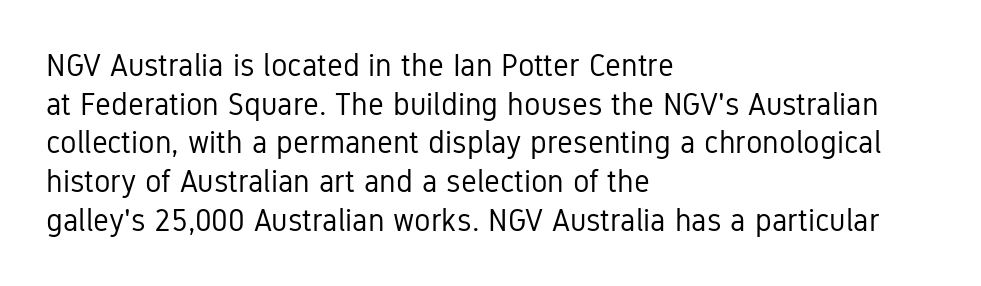
The image shows 31 px regular-weight, condensed sans-serif type, upright; set left-aligned, normal line spacing (1.25x), normal letter spacing, not underlined; low stroke contrast and a medium x-height.
